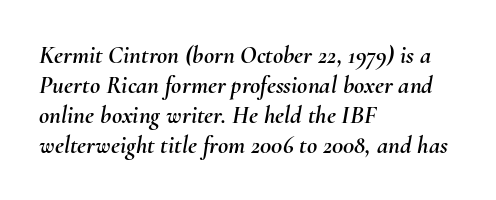
{"italic": "yes", "lean": "right", "slant_degrees": 10, "underline": "no", "align": "left", "line_spacing_ratio": 1.2, "letter_spacing": "normal", "letter_spacing_em": 0.0, "glyph_px": 25}
